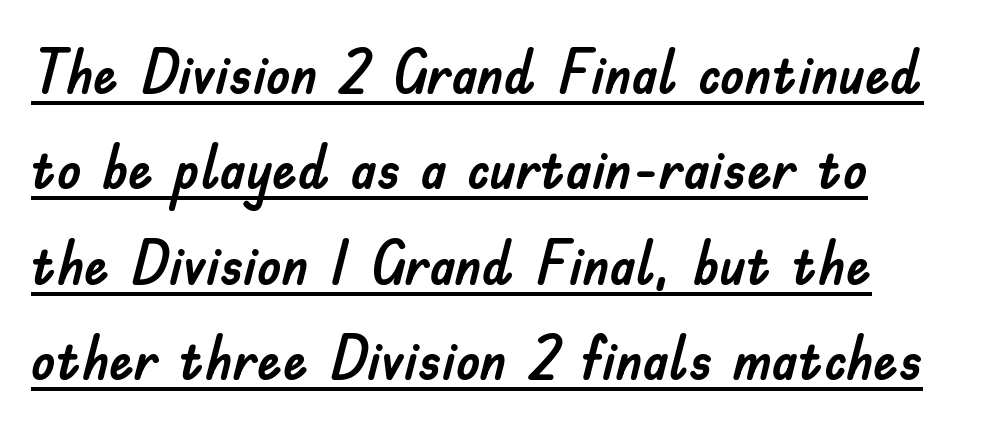
Q: Is the text italic (slanted)? A: Yes.
Q: Is the typeface a serif or a sans-serif typeface? A: Sans-serif.
Q: Is the text underlined? A: Yes.
Q: How is the paragraph aligned? A: Left-aligned.
Q: Is the spacing between letters normal or unusually wide? A: Normal.
Q: Is the spacing between lines tight, normal or loose? A: Normal.
Q: Width (condensed, normal, or wide)? A: Normal.
Q: Stroke contrast? A: Low.
Q: x-height? A: Small.
Q: Monospaced? A: No.
